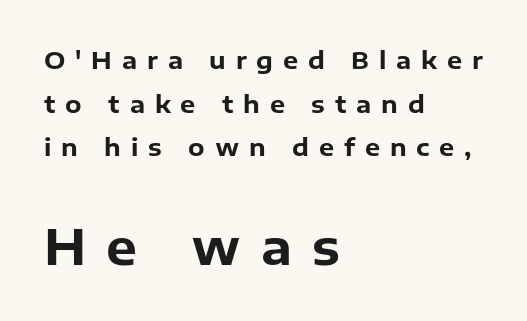
Q: Is the text bold? A: Yes.
Q: Is the text italic (slanted)? A: No, it is upright.
Q: Is the typeface a serif or a sans-serif typeface? A: Sans-serif.
Q: Is the text underlined? A: No.
Q: How is the paragraph aligned? A: Left-aligned.
Q: Is the spacing between letters normal or unusually wide? A: Unusually wide.
Q: Which block of text is set in a larger size, the first (top) or the second (bottom)? A: The second (bottom) one.
Q: Width (condensed, normal, or wide)? A: Normal.
Q: Stroke contrast? A: Low.
Q: x-height? A: Medium.
Q: Monospaced? A: No.
